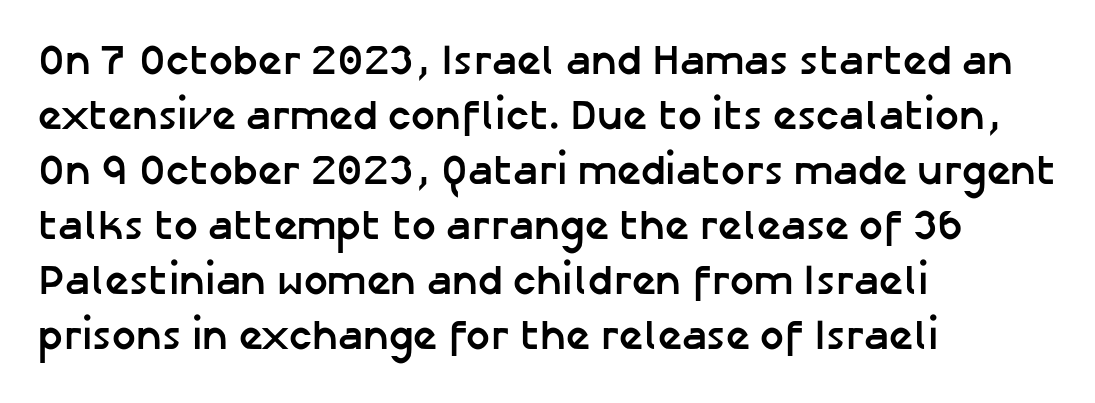
These lines keep a tight, regular rhythm from letter to letter. This block has exactly the height ordinary leading produces. Ascenders rise straight up at ninety degrees. Varying glyph widths throughout — classic text-font behaviour. Compared with an ordinary text face, these strokes are far heavier — a full bold.
